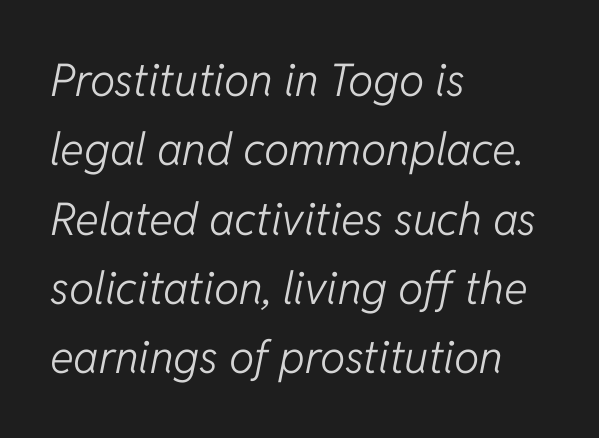
The image shows 45 px light type, italic (leaning right); set left-aligned, normal line spacing (1.54x), normal letter spacing, not underlined; low stroke contrast and a medium x-height.
